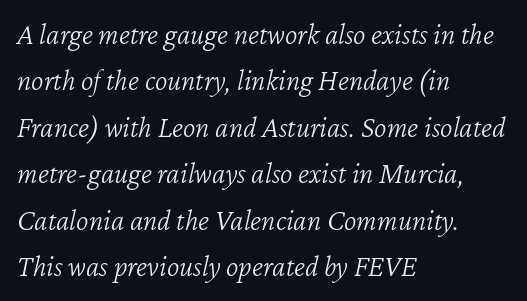
Layout note: lines flush left. Tracking here is standard; glyphs follow each other at the usual distance. Has an underline been added? It has not. The rendering uses natural spacing where letterforms have individual widths.
